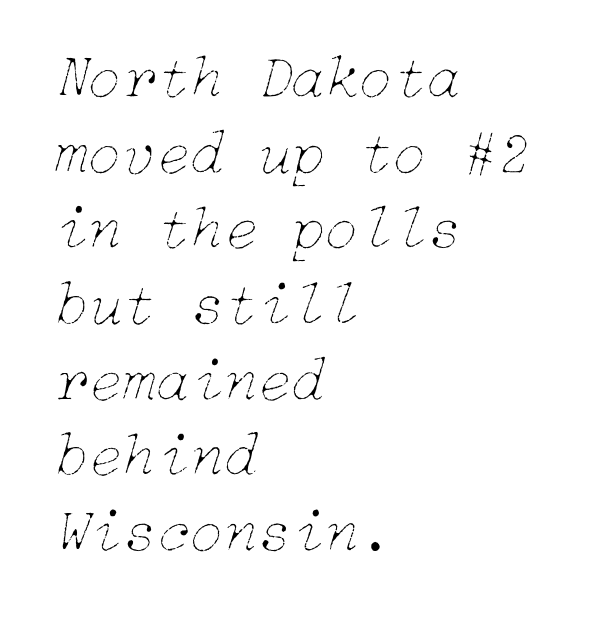
{"italic": "yes", "lean": "right", "slant_degrees": 15, "bold": "no", "weight": "thin", "width": "normal", "stroke_contrast": "low", "x_height": "medium", "underline": "no", "align": "left", "line_spacing_ratio": 1.22, "letter_spacing": "normal", "letter_spacing_em": 0.0, "glyph_px": 62}
